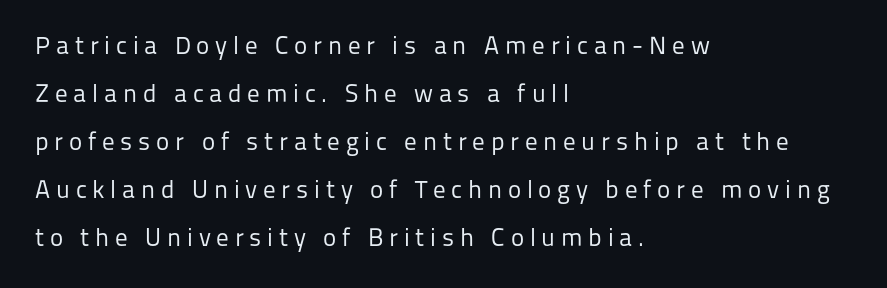
Leading: increased. Short and long lines alike share a common starting point at left. Stem width sits at or under what a default text font uses. The rendering inserts visible extra space after every character.
